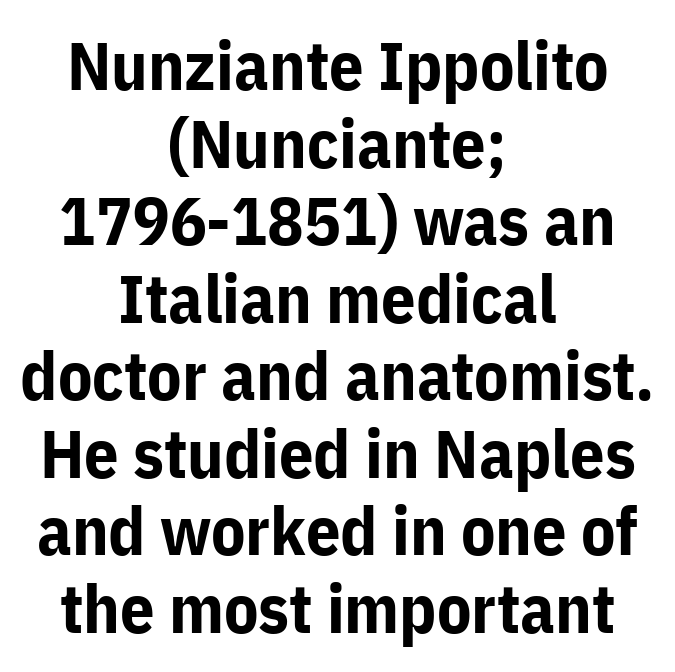
The image shows 68 px bold sans-serif type, upright; set centered, tight line spacing (1.14x), normal letter spacing, not underlined; low stroke contrast and a medium x-height.
